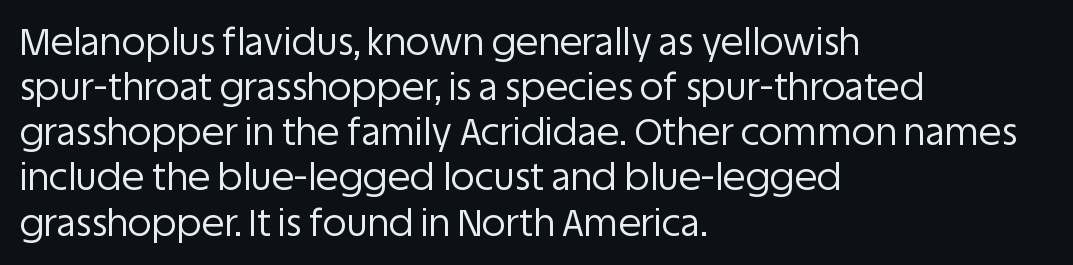
Q: Is the text bold? A: No.
Q: Is the text italic (slanted)? A: No, it is upright.
Q: Is the typeface a serif or a sans-serif typeface? A: Sans-serif.
Q: Is the text underlined? A: No.
Q: How is the paragraph aligned? A: Left-aligned.
Q: Is the spacing between letters normal or unusually wide? A: Normal.
Q: Width (condensed, normal, or wide)? A: Normal.
Q: Stroke contrast? A: Low.
Q: x-height? A: Large.
Q: Monospaced? A: No.
